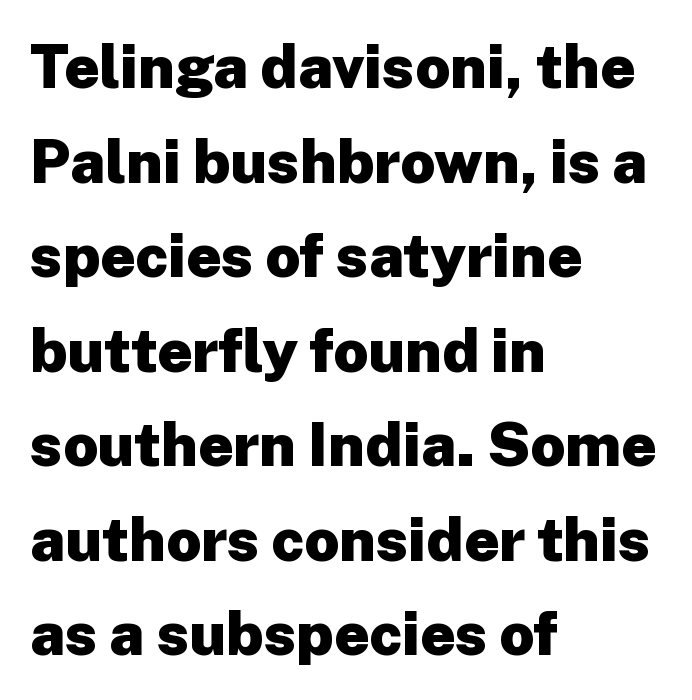
Q: Is the text bold? A: Yes.
Q: Is the text italic (slanted)? A: No, it is upright.
Q: Is the typeface a serif or a sans-serif typeface? A: Sans-serif.
Q: Is the text underlined? A: No.
Q: How is the paragraph aligned? A: Left-aligned.
Q: Is the spacing between letters normal or unusually wide? A: Normal.
Q: Is the spacing between lines tight, normal or loose? A: Normal.
Q: Width (condensed, normal, or wide)? A: Normal.
Q: Stroke contrast? A: Low.
Q: x-height? A: Medium.
Q: Monospaced? A: No.
